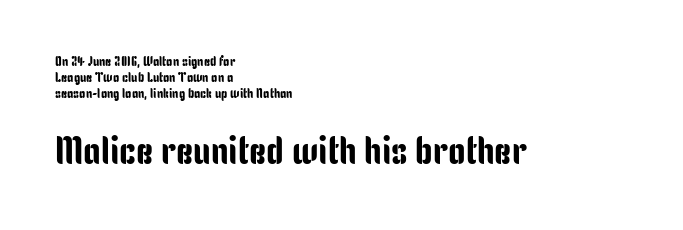
{"serif": "no", "italic": "no", "width": "condensed", "stroke_contrast": "low", "x_height": "medium", "monospaced": "no", "underline": "no", "align": "left", "line_spacing": "tight", "line_spacing_ratio": 1.14, "letter_spacing": "normal", "letter_spacing_em": 0.0, "larger_block": "second", "size_ratio": 2.79, "glyph_px": 39}
